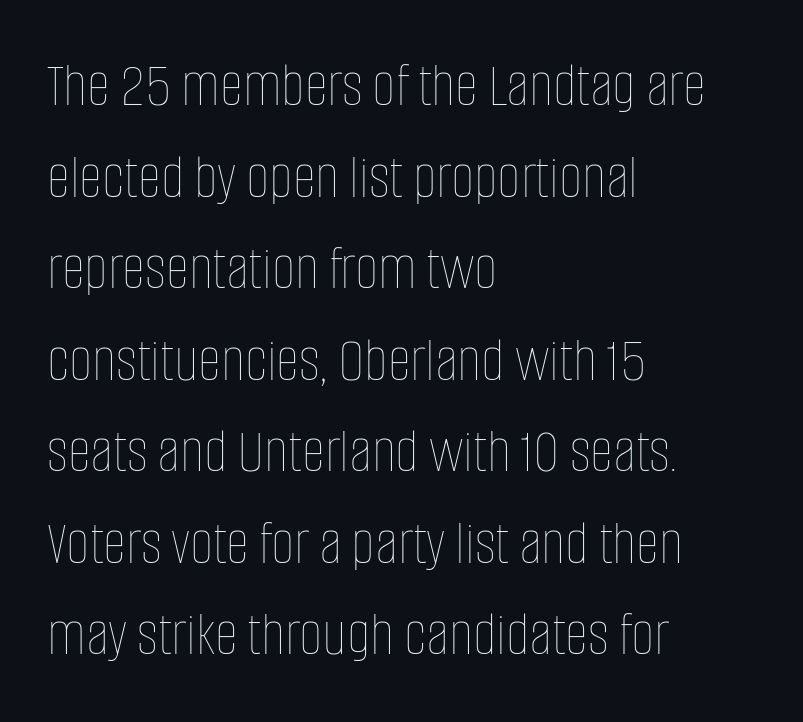
Q: Is the text bold? A: No.
Q: Is the text italic (slanted)? A: No, it is upright.
Q: Is the text underlined? A: No.
Q: How is the paragraph aligned? A: Left-aligned.
Q: Is the spacing between letters normal or unusually wide? A: Normal.
Q: Is the spacing between lines tight, normal or loose? A: Normal.
Q: Width (condensed, normal, or wide)? A: Condensed.
Q: Stroke contrast? A: Low.
Q: x-height? A: Large.
Q: Monospaced? A: No.
